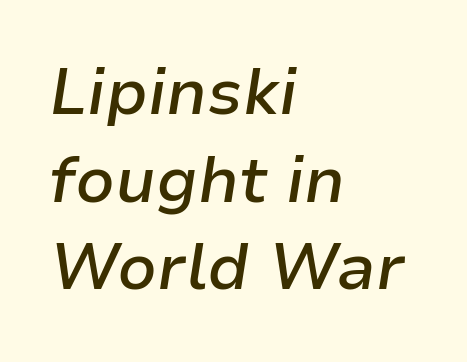
{"italic": "yes", "lean": "right", "slant_degrees": 9, "bold": "semi", "weight": "semibold", "width": "normal", "stroke_contrast": "low", "x_height": "medium", "monospaced": "no", "underline": "no", "align": "left", "line_spacing": "normal", "line_spacing_ratio": 1.37, "letter_spacing": "normal", "letter_spacing_em": 0.0, "glyph_px": 64}
